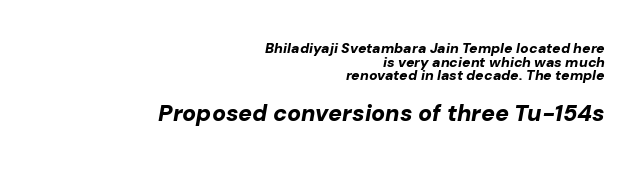
The image shows 23 px bold type, italic (leaning right); set right-aligned, tight line spacing (0.97x), normal letter spacing, not underlined; the second (bottom) block is 1.64x larger.
